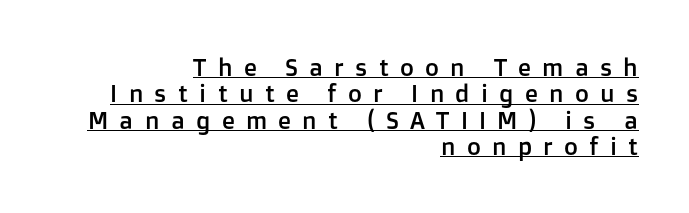
The image shows 24 px text type, upright; set right-aligned, tight line spacing (1.1x), unusually wide letter spacing (+0.47 em), underlined.
